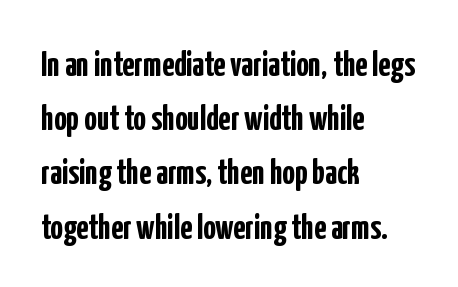
The image shows 35 px semibold, condensed sans-serif type, upright; set left-aligned, normal line spacing (1.55x), normal letter spacing, not underlined; low stroke contrast and a medium x-height.
